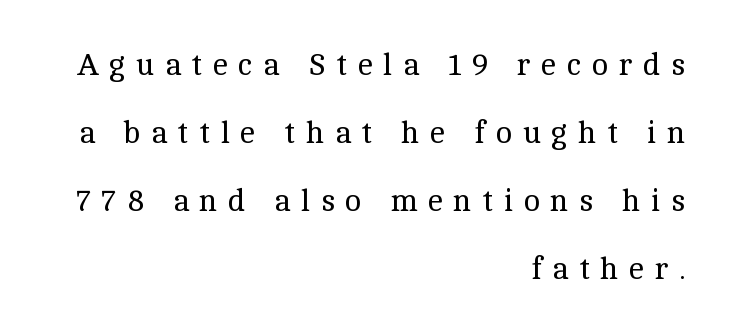
The image shows 31 px regular-weight serif type, upright; set right-aligned, loose line spacing (2.19x), unusually wide letter spacing (+0.34 em), not underlined; a medium x-height.
